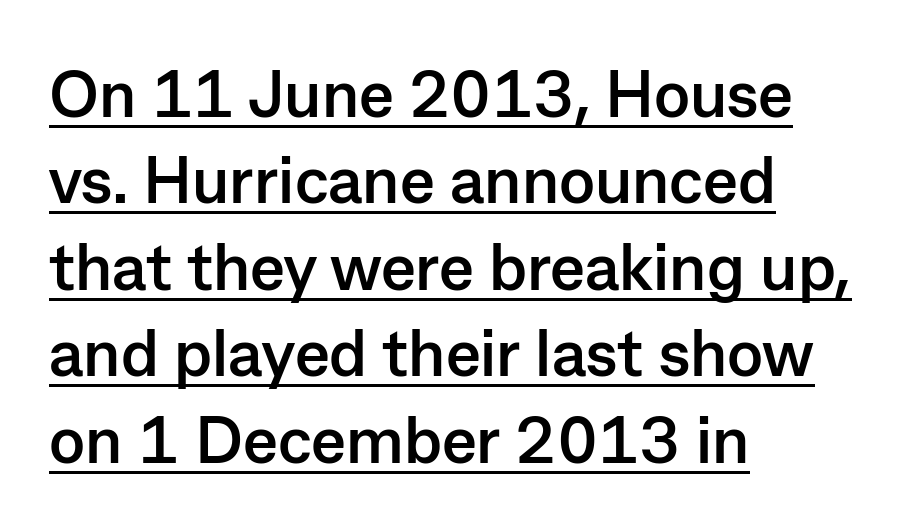
{"serif": "no", "italic": "no", "bold": "yes", "weight": "semibold", "width": "normal", "stroke_contrast": "low", "x_height": "medium", "monospaced": "no", "underline": "yes", "align": "left", "line_spacing": "normal", "line_spacing_ratio": 1.31, "letter_spacing": "normal", "letter_spacing_em": 0.0, "glyph_px": 66}
